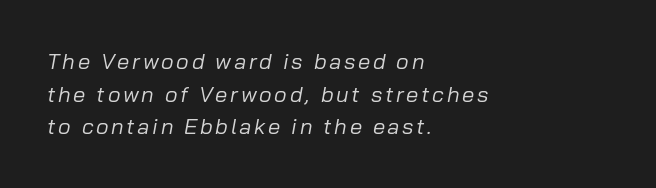
Leading matches the norm, producing a regular column. Each line starts at the same left margin while the right side varies. Type without underlining. The letters look calm and open, with moderate or lighter stems. If you drew a line through each stem, it would be angled.
